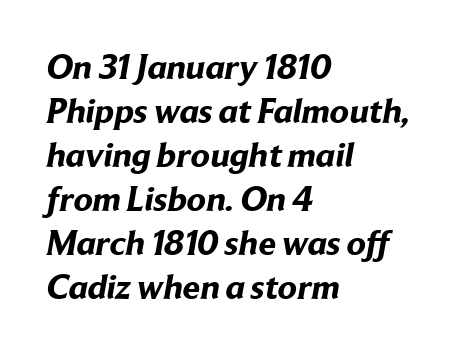
Q: Is the text bold? A: Yes.
Q: Is the typeface a serif or a sans-serif typeface? A: Sans-serif.
Q: Is the text underlined? A: No.
Q: How is the paragraph aligned? A: Left-aligned.
Q: Is the spacing between letters normal or unusually wide? A: Normal.
Q: Is the spacing between lines tight, normal or loose? A: Normal.
Q: Width (condensed, normal, or wide)? A: Normal.
Q: Stroke contrast? A: Low.
Q: x-height? A: Medium.
Q: Monospaced? A: No.
